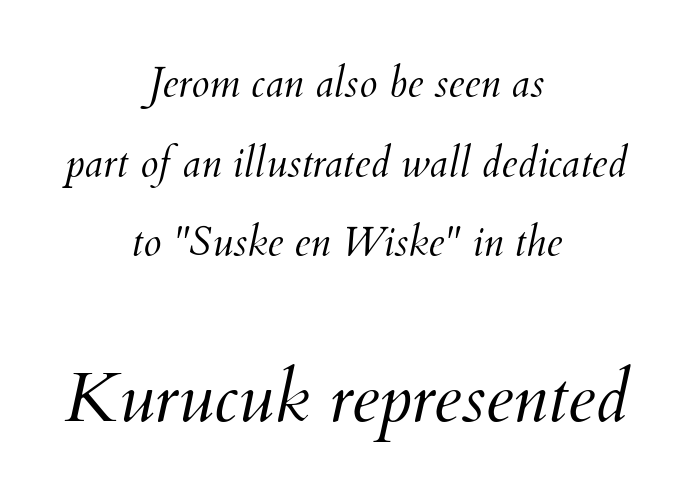
{"italic": "yes", "lean": "right", "slant_degrees": 12, "bold": "no", "weight": "light", "width": "normal", "stroke_contrast": "medium", "x_height": "small", "monospaced": "no", "underline": "no", "align": "center", "line_spacing": "loose", "line_spacing_ratio": 1.94, "letter_spacing": "normal", "letter_spacing_em": 0.0, "larger_block": "second", "size_ratio": 1.73, "glyph_px": 71}
